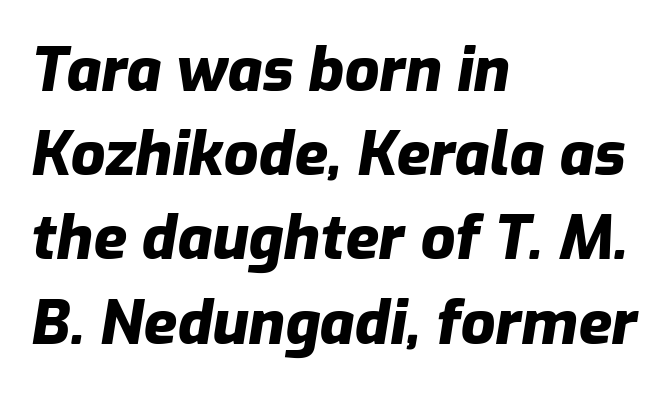
Q: Is the text bold? A: Yes.
Q: Is the text italic (slanted)? A: Yes, it leans right by about 9 degrees.
Q: Is the text underlined? A: No.
Q: How is the paragraph aligned? A: Left-aligned.
Q: Is the spacing between letters normal or unusually wide? A: Normal.
Q: Is the spacing between lines tight, normal or loose? A: Normal.
Q: Width (condensed, normal, or wide)? A: Normal.
Q: Stroke contrast? A: Low.
Q: x-height? A: Medium.
Q: Monospaced? A: No.
